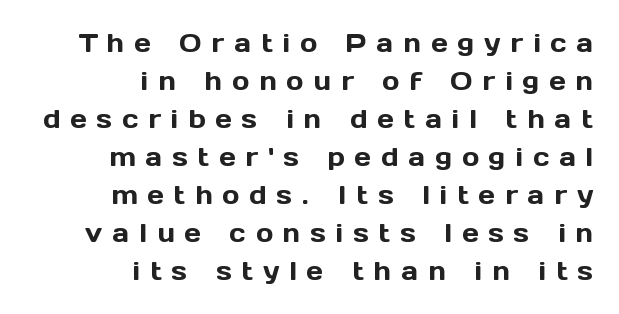
{"italic": "no", "underline": "no", "align": "right", "line_spacing": "normal", "line_spacing_ratio": 1.46, "letter_spacing": "wide", "letter_spacing_em": 0.38, "glyph_px": 26}
